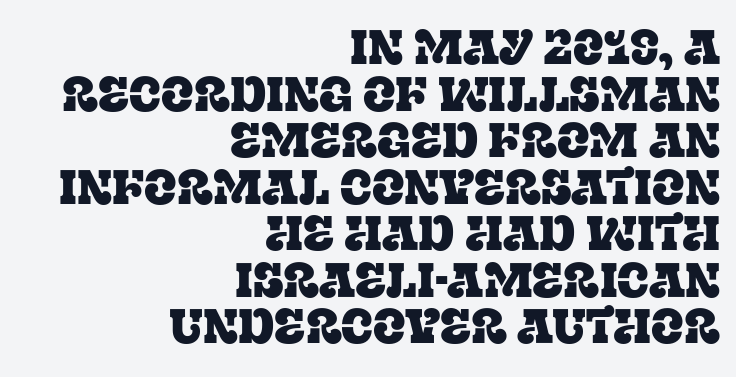
{"serif": "yes", "italic": "no", "width": "normal", "stroke_contrast": "low", "x_height": "large", "monospaced": "no", "underline": "no", "align": "right", "line_spacing": "tight", "line_spacing_ratio": 0.97, "letter_spacing": "normal", "letter_spacing_em": 0.0, "glyph_px": 48}
